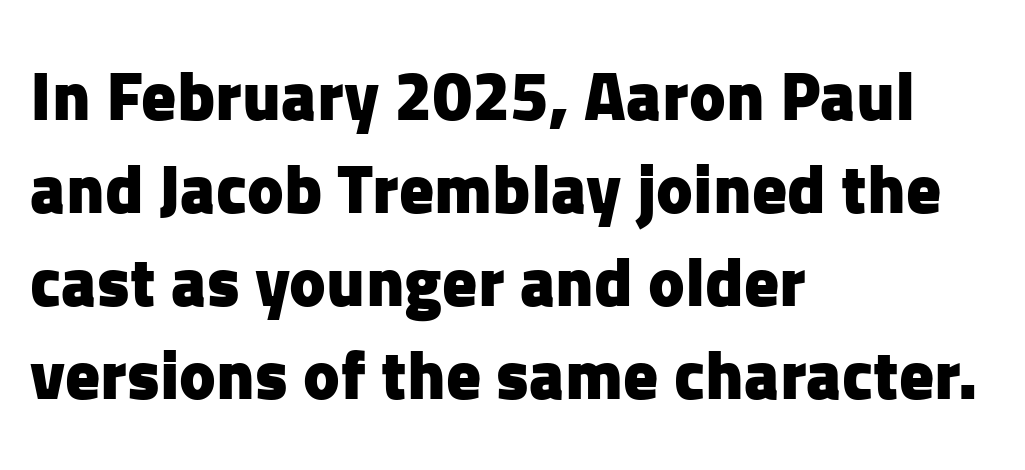
This is the regular roman posture of the typeface. Characters follow at the spacing the type designer built in. Emphasis by weight is at full strength: bold. Is this a fixed-width face? No — the glyphs have proportional, varying widths. Typographically, this falls in the sans-serif category. The rendering anchors every line to the left-hand side.
